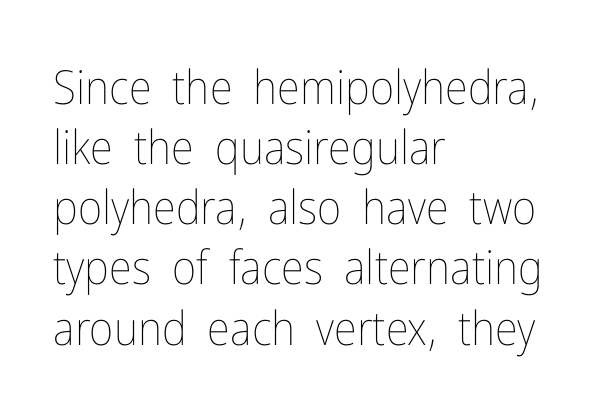
The image shows 47 px thin, condensed type, upright; set left-aligned, normal line spacing (1.28x), normal letter spacing, not underlined; low stroke contrast and a medium x-height.
